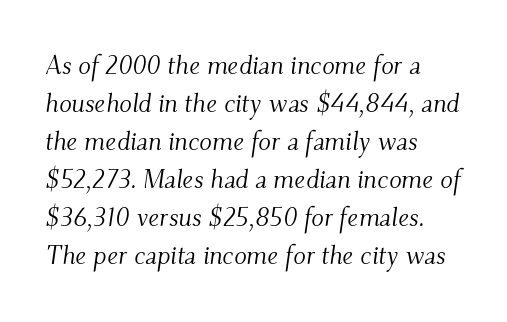
The image shows 26 px text type, italic (leaning right); set left-aligned, normal line spacing (1.46x), normal letter spacing, not underlined.
